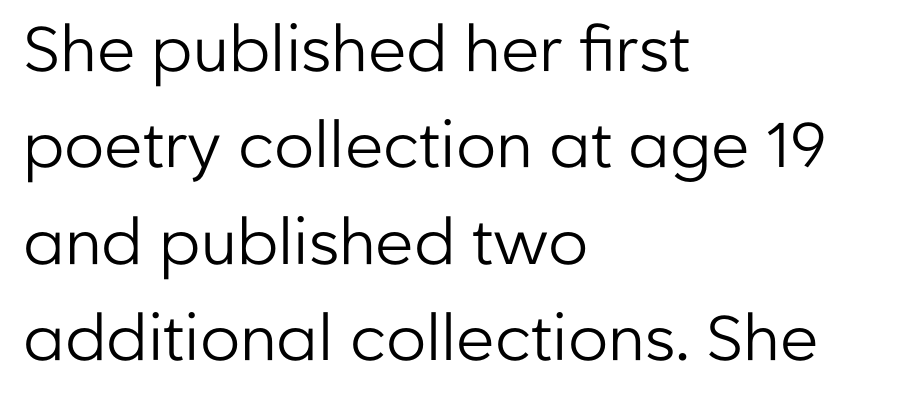
Observe the absence of serifs on each vertical stroke in this sample. Line spacing here is normal. Do the characters align in a grid? No, the font is proportional. Letter spacing: default. Line beginnings align vertically; line endings do not.
